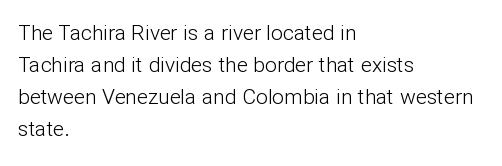
Vertical strokes here are truly vertical. The paragraph has a hard left edge and a soft right edge. The rendering uses a moderate line-height, typical for paragraphs. The cut favours lightness, reaching ordinary text weight at its darkest.
